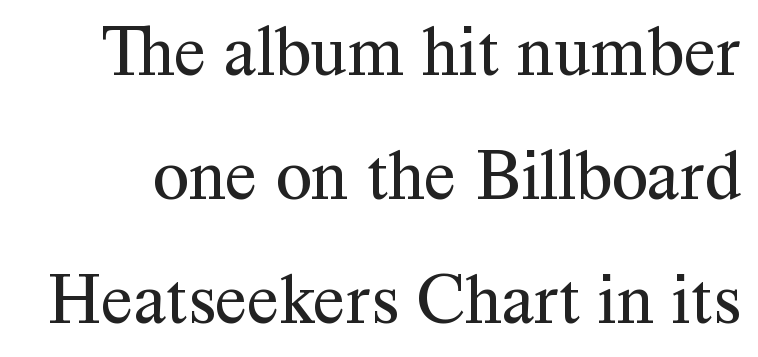
The image shows 73 px regular-weight serif type, upright; set normal line spacing (1.7x), normal letter spacing, not underlined; medium stroke contrast and a medium x-height.
